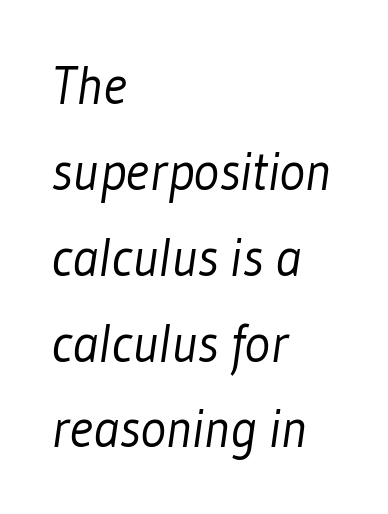
{"serif": "no", "bold": "no", "weight": "light", "width": "condensed", "stroke_contrast": "low", "x_height": "medium", "monospaced": "no", "underline": "no", "align": "left", "line_spacing": "normal", "line_spacing_ratio": 1.59, "letter_spacing": "normal", "letter_spacing_em": 0.0, "glyph_px": 54}
